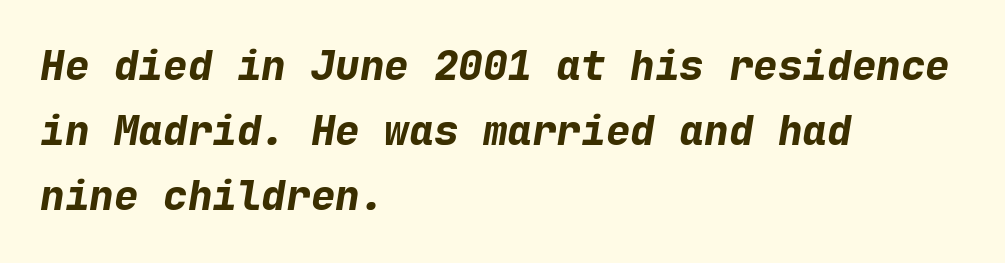
The letters march in equal steps, a hallmark of fixed-pitch type. Rows of type keep a routine distance in the vertical direction. Here the glyphs are tracked normally, forming tight word shapes. Observe the lean: these are italic letterforms.
